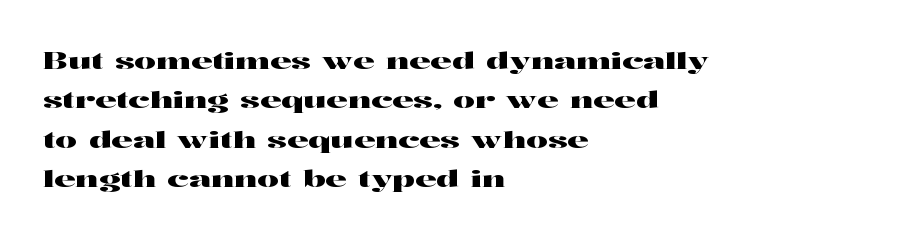
Q: Is the text italic (slanted)? A: No, it is upright.
Q: Is the text underlined? A: No.
Q: How is the paragraph aligned? A: Left-aligned.
Q: Is the spacing between letters normal or unusually wide? A: Normal.
Q: Is the spacing between lines tight, normal or loose? A: Normal.
